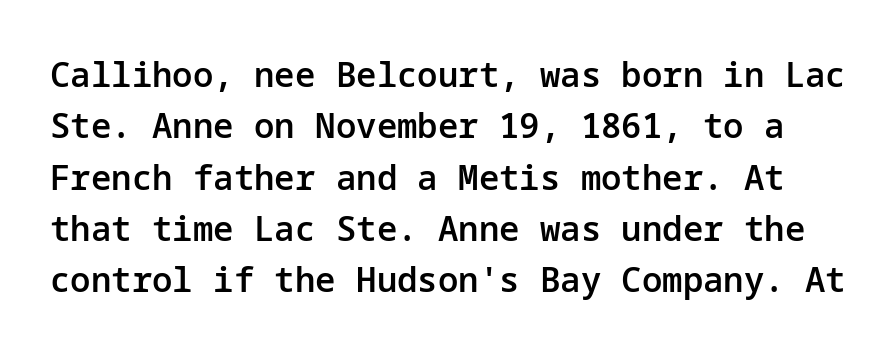
Quick note: not italic, upright. How would I describe the line gaps? Plain and ordinary. Regarding serifs, this sample does without them. Default kerning and tracking; the words read as compact shapes.
